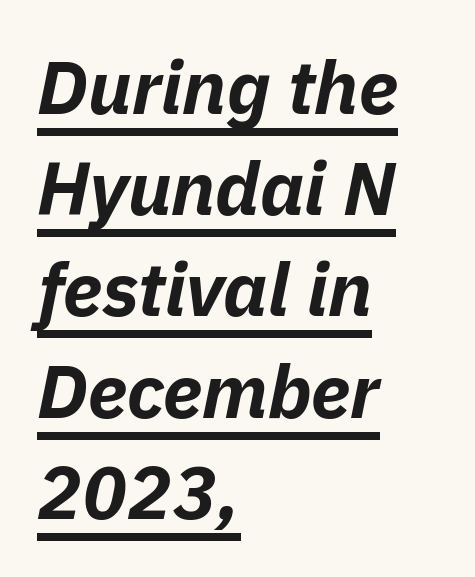
The image shows 75 px bold type, italic (leaning right); set left-aligned, normal line spacing (1.35x), normal letter spacing, underlined; low stroke contrast and a medium x-height.
